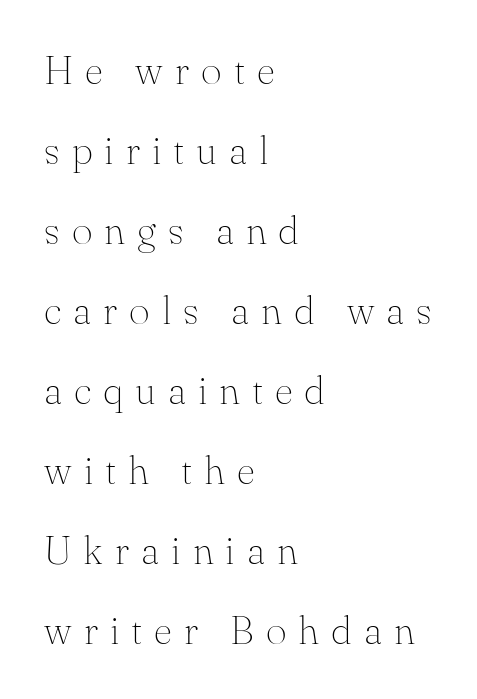
The image shows 40 px thin serif type, upright; set left-aligned, loose line spacing (2.0x), unusually wide letter spacing (+0.3 em), not underlined; medium stroke contrast and a small x-height.
